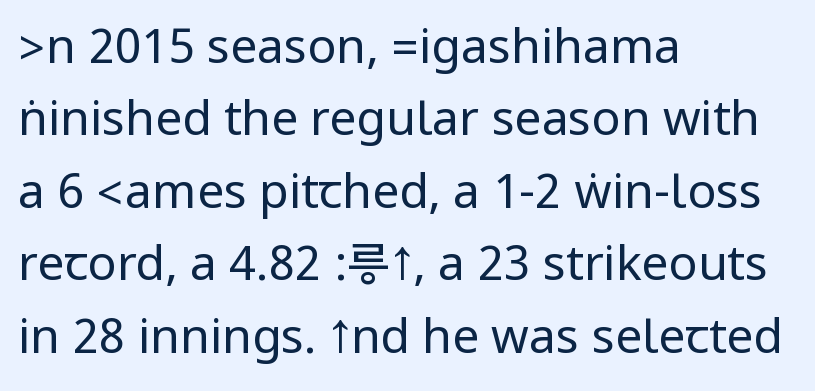
{"serif": "no", "italic": "no", "bold": "no", "weight": "regular", "width": "condensed", "stroke_contrast": "low", "underline": "no", "align": "left", "line_spacing": "normal", "line_spacing_ratio": 1.51, "letter_spacing": "normal", "letter_spacing_em": 0.0, "glyph_px": 48}
